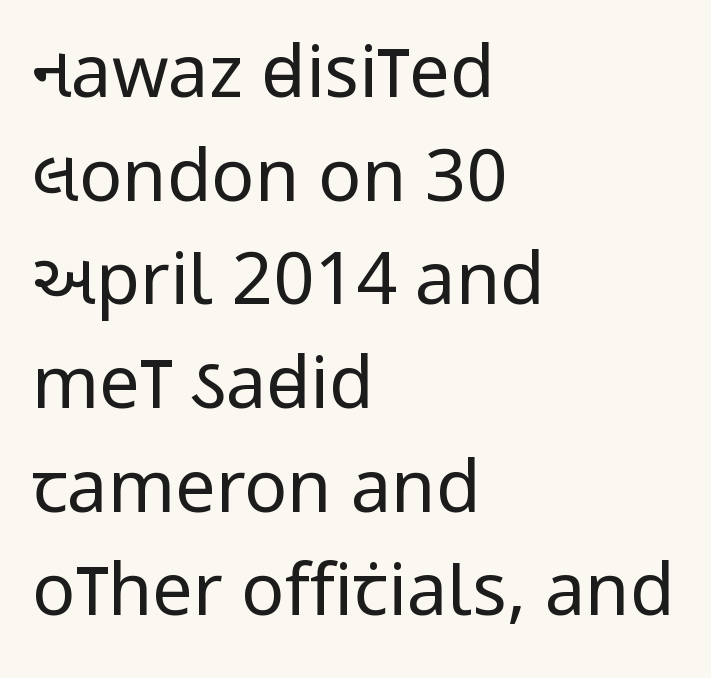
{"serif": "no", "italic": "no", "bold": "no", "weight": "regular", "width": "condensed", "stroke_contrast": "low", "x_height": "large", "monospaced": "no", "underline": "no", "align": "left", "line_spacing": "normal", "line_spacing_ratio": 1.44, "letter_spacing": "normal", "letter_spacing_em": 0.0, "glyph_px": 72}
